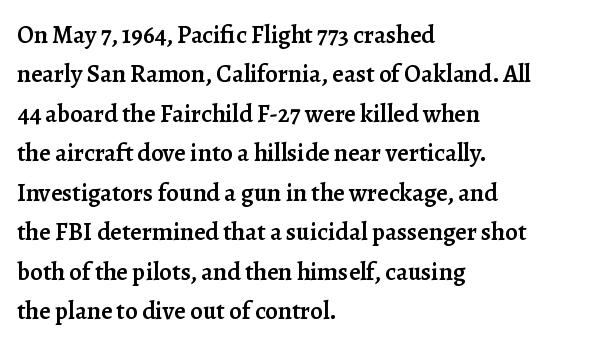
Q: Is the text bold? A: Semi-bold.
Q: Is the text italic (slanted)? A: No, it is upright.
Q: Is the text underlined? A: No.
Q: How is the paragraph aligned? A: Left-aligned.
Q: Is the spacing between letters normal or unusually wide? A: Normal.
Q: Is the spacing between lines tight, normal or loose? A: Normal.
